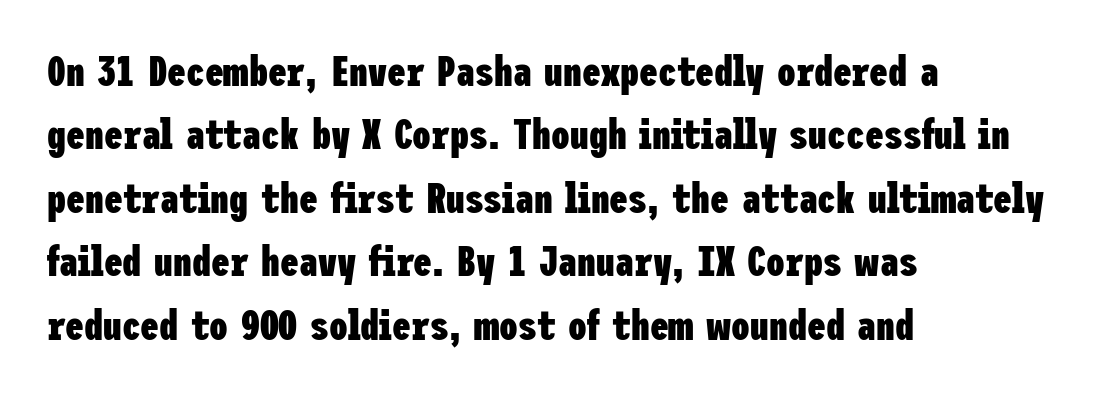
Rule under the text: the space is simply empty. Nope, no serifs anywhere on these letters. Its strokes are broad and dark, the hallmark of bold type. Visually the block forms a straight wall on the left and a jagged coastline on the right. How are the letters spaced? Ordinarily, with no added tracking. In terms of leading, this rendering sits right in the middle.
